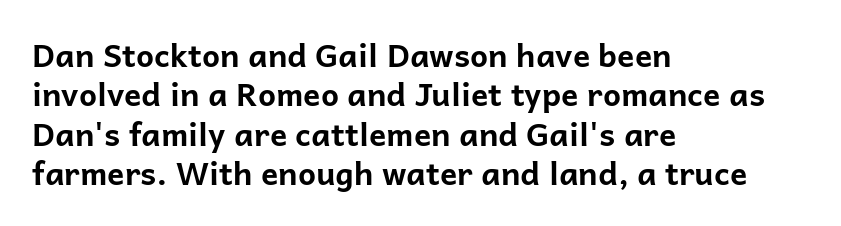
Quick note: underline off. Line starts are locked; line ends wander. Each letter keeps its own natural width here, so spacing adapts to shape. Its strokes are broad and dark, the hallmark of bold type.
